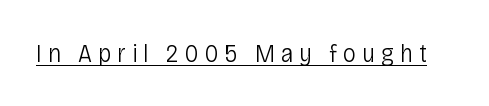
The image shows 27 px text type, upright; set unusually wide letter spacing (+0.21 em), underlined.
